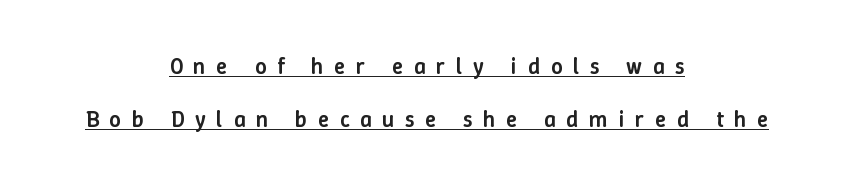
The image shows 23 px text type, upright; set centered, loose line spacing (2.29x), unusually wide letter spacing (+0.46 em), underlined.
